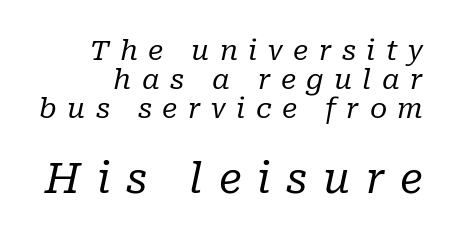
Q: Is the text bold? A: No.
Q: Is the text italic (slanted)? A: Yes, it leans right by about 10 degrees.
Q: Is the typeface a serif or a sans-serif typeface? A: Serif.
Q: Is the text underlined? A: No.
Q: Is the spacing between letters normal or unusually wide? A: Unusually wide.
Q: Is the spacing between lines tight, normal or loose? A: Tight.
Q: Which block of text is set in a larger size, the first (top) or the second (bottom)? A: The second (bottom) one.
Q: Width (condensed, normal, or wide)? A: Normal.
Q: Stroke contrast? A: Low.
Q: x-height? A: Medium.
Q: Monospaced? A: No.
